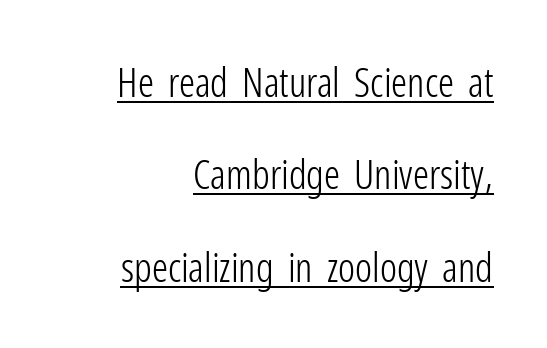
Q: Is the text bold? A: No.
Q: Is the text italic (slanted)? A: No, it is upright.
Q: Is the typeface a serif or a sans-serif typeface? A: Sans-serif.
Q: Is the text underlined? A: Yes.
Q: How is the paragraph aligned? A: Right-aligned.
Q: Is the spacing between letters normal or unusually wide? A: Normal.
Q: Is the spacing between lines tight, normal or loose? A: Loose.
Q: Width (condensed, normal, or wide)? A: Condensed.
Q: Stroke contrast? A: Low.
Q: x-height? A: Medium.
Q: Monospaced? A: No.
